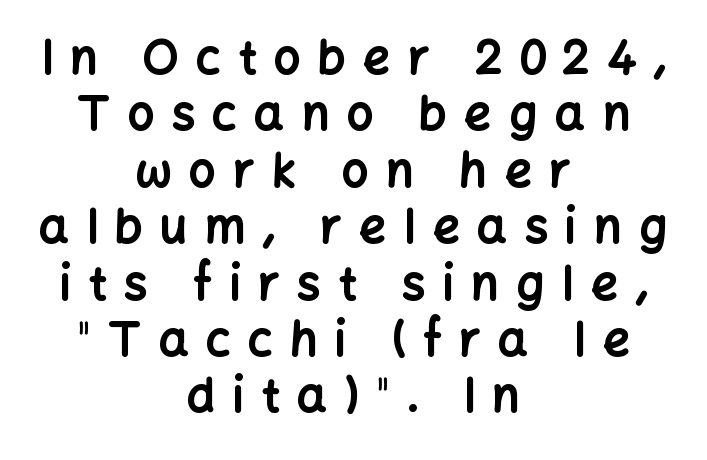
The image shows 47 px bold sans-serif type, upright; set centered, line spacing 1.2x, unusually wide letter spacing (+0.37 em), not underlined; low stroke contrast and a medium x-height.
